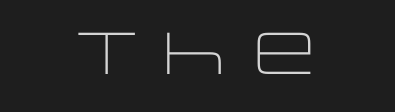
{"serif": "no", "italic": "no", "bold": "no", "weight": "light", "width": "wide", "stroke_contrast": "low", "x_height": "large", "monospaced": "no", "underline": "no", "letter_spacing": "normal", "letter_spacing_em": 0.0, "glyph_px": 59}
